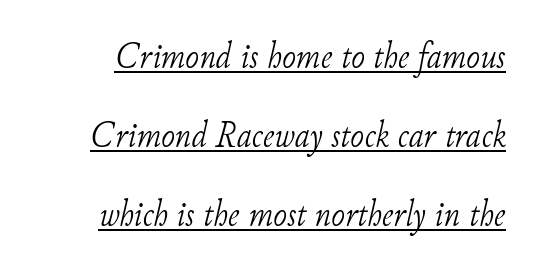
This is underlined copy, the kind a proofreader might mark for attention. This is oblique type, the kind used for emphasis or titles. Think of a printed novel: that variable character pitch is what you see here. A quiet, ordinary-to-light weight characterises the typeface. Airy leading. Caption: standard tracking, unaltered.
